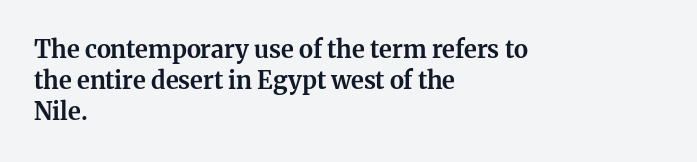
Every letter is thick-stroked: bold, no question. Line starts are locked; line ends wander. What's the leading like? Ordinary, nothing unusual. Glance below the letters and you will spot only blank space.
